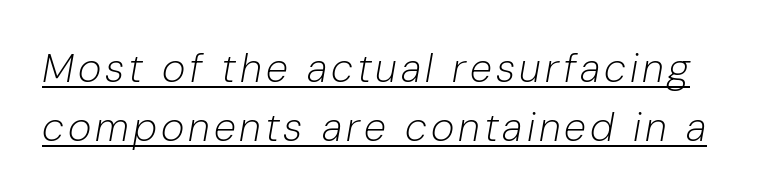
Q: Is the text bold? A: No.
Q: Is the text italic (slanted)? A: Yes, it leans right by about 10 degrees.
Q: Is the text underlined? A: Yes.
Q: Is the spacing between lines tight, normal or loose? A: Normal.
Q: Width (condensed, normal, or wide)? A: Normal.
Q: Stroke contrast? A: Low.
Q: x-height? A: Medium.
Q: Monospaced? A: No.
